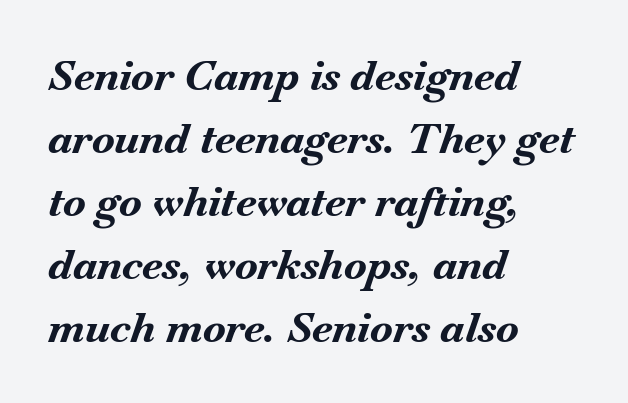
Q: Is the text bold? A: Yes.
Q: Is the text italic (slanted)? A: Yes, it leans right by about 18 degrees.
Q: Is the text underlined? A: No.
Q: How is the paragraph aligned? A: Left-aligned.
Q: Is the spacing between letters normal or unusually wide? A: Normal.
Q: Is the spacing between lines tight, normal or loose? A: Normal.
Q: Width (condensed, normal, or wide)? A: Normal.
Q: Stroke contrast? A: Medium.
Q: x-height? A: Small.
Q: Monospaced? A: No.
